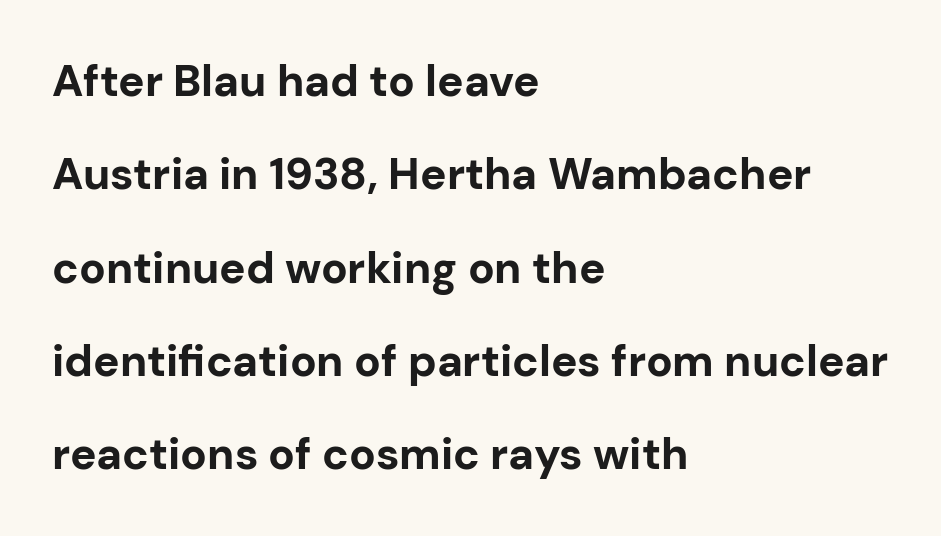
{"serif": "no", "italic": "no", "bold": "yes", "weight": "bold", "width": "normal", "stroke_contrast": "low", "x_height": "medium", "monospaced": "no", "underline": "no", "align": "left", "line_spacing": "loose", "line_spacing_ratio": 2.12, "letter_spacing": "normal", "letter_spacing_em": 0.0, "glyph_px": 44}
